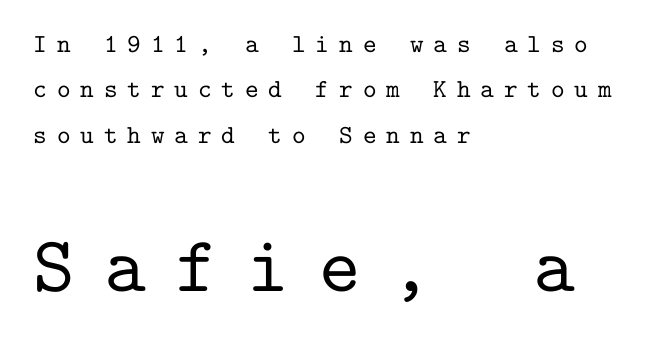
Q: Is the text italic (slanted)? A: No, it is upright.
Q: Is the typeface a serif or a sans-serif typeface? A: Serif.
Q: Is the text underlined? A: No.
Q: How is the paragraph aligned? A: Left-aligned.
Q: Is the spacing between letters normal or unusually wide? A: Unusually wide.
Q: Which block of text is set in a larger size, the first (top) or the second (bottom)? A: The second (bottom) one.
Q: Width (condensed, normal, or wide)? A: Normal.
Q: Stroke contrast? A: Low.
Q: x-height? A: Medium.
Q: Monospaced? A: Yes.
